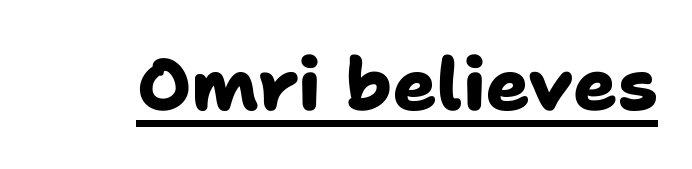
The image shows 73 px heavy sans-serif type; set normal letter spacing, underlined; low stroke contrast and a medium x-height.
